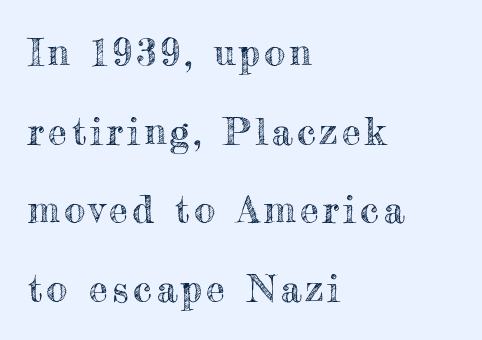
{"italic": "no", "width": "normal", "x_height": "small", "monospaced": "no", "underline": "no", "align": "left", "line_spacing": "loose", "line_spacing_ratio": 2.07, "glyph_px": 38}
